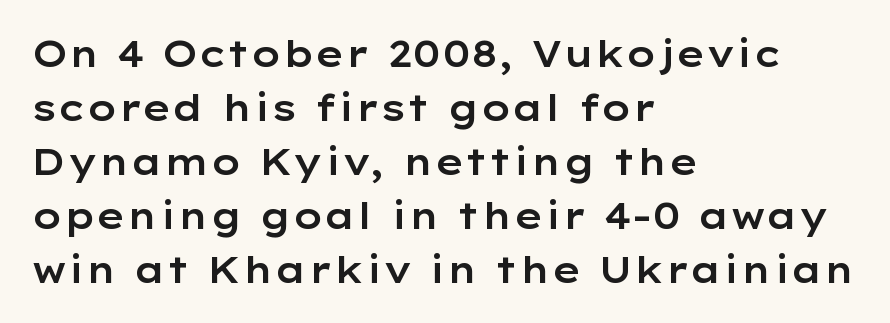
A typesetter would label this face a sans. Underlining? Definitely not there. Do the characters align in a grid? No, the font is proportional. The type is set solid horizontally, with unmodified tracking. No italicization has been applied; the sample stays upright. This rendering uses left alignment, leaving the right contour irregular.
